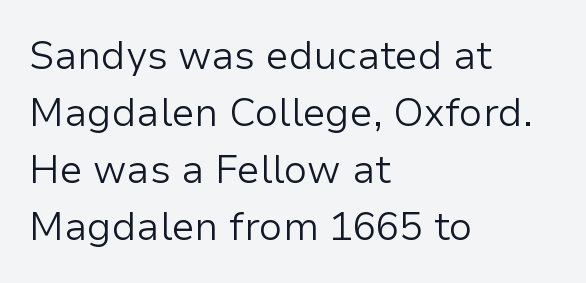
Q: Is the text bold? A: No.
Q: Is the text italic (slanted)? A: No, it is upright.
Q: Is the typeface a serif or a sans-serif typeface? A: Sans-serif.
Q: Is the text underlined? A: No.
Q: How is the paragraph aligned? A: Left-aligned.
Q: Is the spacing between letters normal or unusually wide? A: Normal.
Q: Is the spacing between lines tight, normal or loose? A: Normal.
Q: Width (condensed, normal, or wide)? A: Normal.
Q: Stroke contrast? A: Low.
Q: x-height? A: Medium.
Q: Monospaced? A: No.
